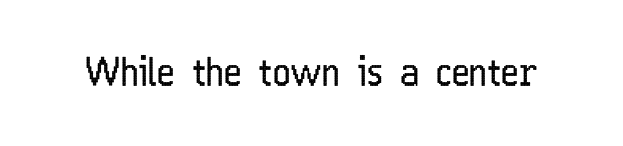
Here the designer chose a conventional face with non-uniform glyph widths. These glyphs show unthickened strokes, regular width or finer. Notice how the stems are strictly vertical — no italics here. You could call the tracking neutral — neither tight nor loose. Descenders are the only things crossing below the line.
